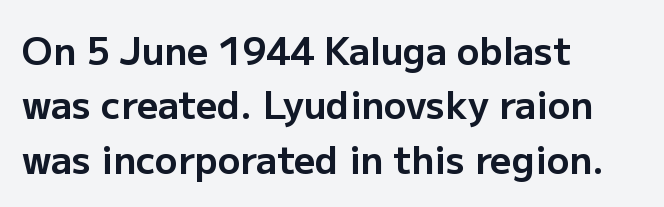
Spacing verdict: proportional, widths tailored to each character. A typesetter would call this zero additional tracking. How heavy is the stroke? Heavy — this is a bold. Compared with a centered layout, this one pins lines to the left instead.
